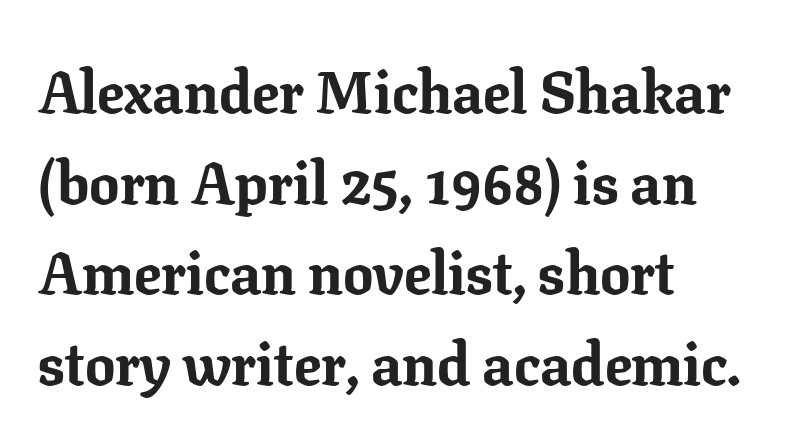
The image shows 60 px bold serif type, upright; set left-aligned, normal line spacing (1.51x), normal letter spacing, not underlined; low stroke contrast and a medium x-height.
